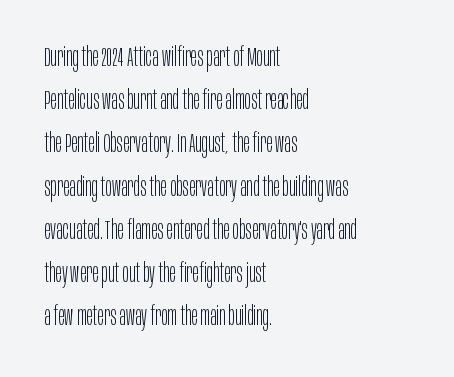
Q: Is the text bold? A: No.
Q: Is the text italic (slanted)? A: No, it is upright.
Q: Is the text underlined? A: No.
Q: How is the paragraph aligned? A: Left-aligned.
Q: Is the spacing between letters normal or unusually wide? A: Normal.
Q: Is the spacing between lines tight, normal or loose? A: Normal.
